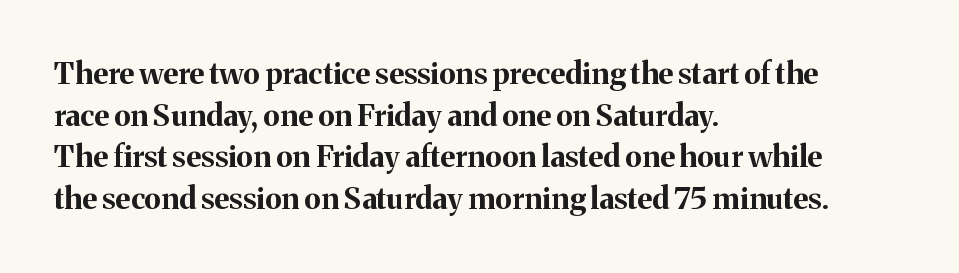
The image shows 30 px bold serif type, upright; set left-aligned, normal line spacing (1.39x), normal letter spacing, not underlined; medium stroke contrast and a medium x-height.
